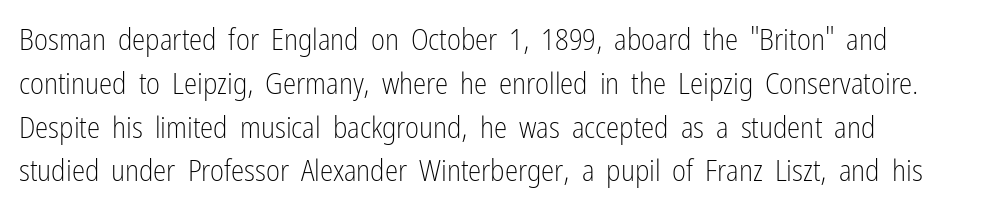
{"serif": "no", "italic": "no", "bold": "no", "weight": "light", "width": "condensed", "stroke_contrast": "low", "x_height": "medium", "monospaced": "no", "underline": "no", "align": "left", "line_spacing": "normal", "line_spacing_ratio": 1.46, "letter_spacing": "normal", "letter_spacing_em": 0.0, "glyph_px": 30}
